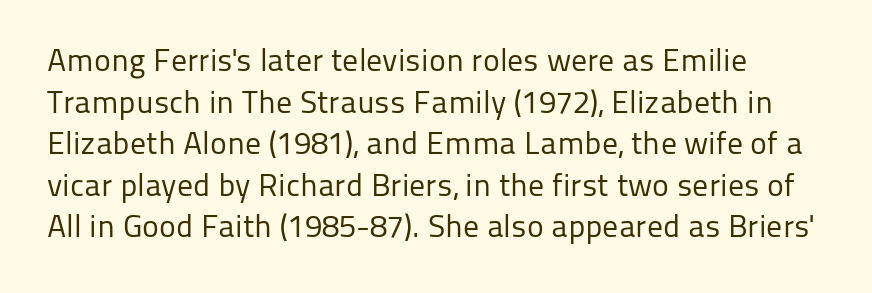
{"serif": "no", "italic": "no", "bold": "no", "weight": "regular", "width": "normal", "stroke_contrast": "low", "x_height": "medium", "monospaced": "no", "underline": "no", "align": "left", "line_spacing": "normal", "line_spacing_ratio": 1.3, "letter_spacing": "normal", "letter_spacing_em": 0.0, "glyph_px": 32}
